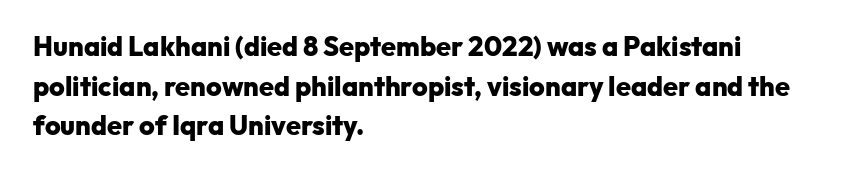
The image shows 27 px bold type, upright; set left-aligned, normal line spacing (1.47x), normal letter spacing, not underlined.
